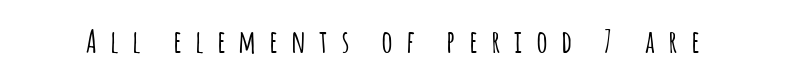
Q: Is the text italic (slanted)? A: No, it is upright.
Q: Is the typeface a serif or a sans-serif typeface? A: Sans-serif.
Q: Is the text underlined? A: No.
Q: Is the spacing between letters normal or unusually wide? A: Unusually wide.
Q: Width (condensed, normal, or wide)? A: Condensed.
Q: Stroke contrast? A: Low.
Q: x-height? A: Large.
Q: Monospaced? A: No.
